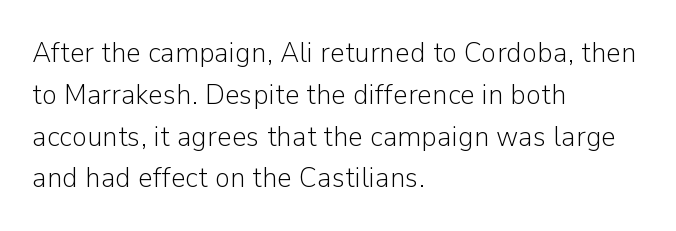
Tall strokes in this sample are plumb rather than angled. No feet cap the strokes, marking this as sans-serif type. Glance below the letters and you will spot only blank space. Every row of glyphs begins at an identical x-position on the left. The face used here is proportionally spaced, like ordinary book or web type. The letters sit at their default tracking, neither squeezed nor spread.
